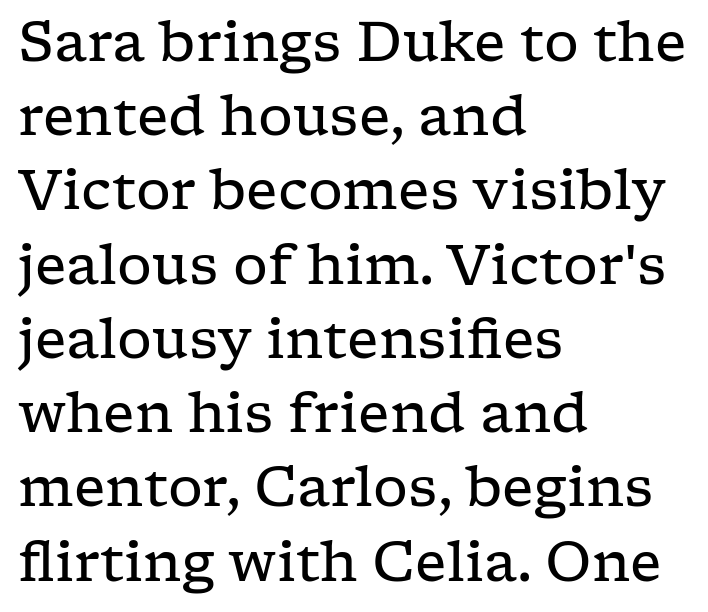
Q: Is the text bold? A: No.
Q: Is the text italic (slanted)? A: No, it is upright.
Q: Is the typeface a serif or a sans-serif typeface? A: Serif.
Q: Is the text underlined? A: No.
Q: How is the paragraph aligned? A: Left-aligned.
Q: Is the spacing between letters normal or unusually wide? A: Normal.
Q: Is the spacing between lines tight, normal or loose? A: Normal.
Q: Width (condensed, normal, or wide)? A: Wide.
Q: Stroke contrast? A: Low.
Q: x-height? A: Medium.
Q: Monospaced? A: No.
